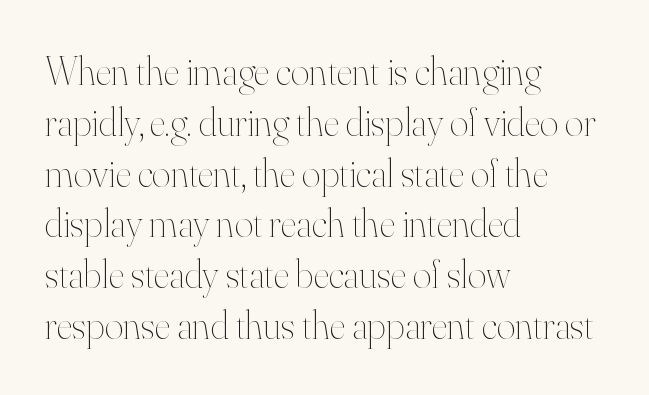
The image shows 40 px thin type, upright; set left-aligned, normal line spacing (1.27x), normal letter spacing, not underlined; high stroke contrast and a small x-height.
